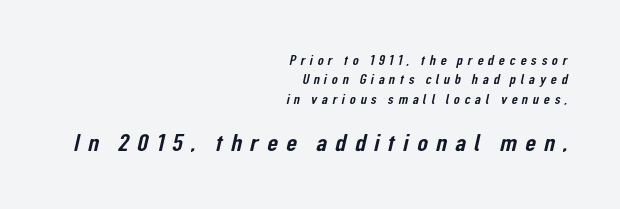
Q: Is the text underlined? A: No.
Q: How is the paragraph aligned? A: Right-aligned.
Q: Is the spacing between letters normal or unusually wide? A: Unusually wide.
Q: Is the spacing between lines tight, normal or loose? A: Normal.
Q: Which block of text is set in a larger size, the first (top) or the second (bottom)? A: The second (bottom) one.
